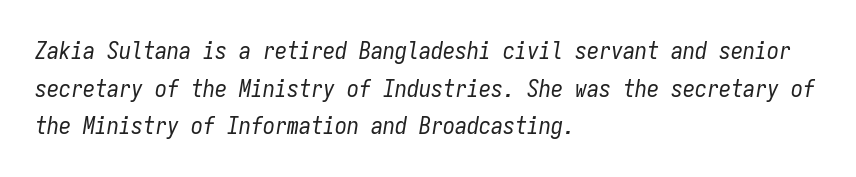
Is this a heavy cut? Hardly; it is regular or lighter. There's an unmistakable incline to the writing here. Short note: letters normally spaced. The rag falls on the right side of this text block.
